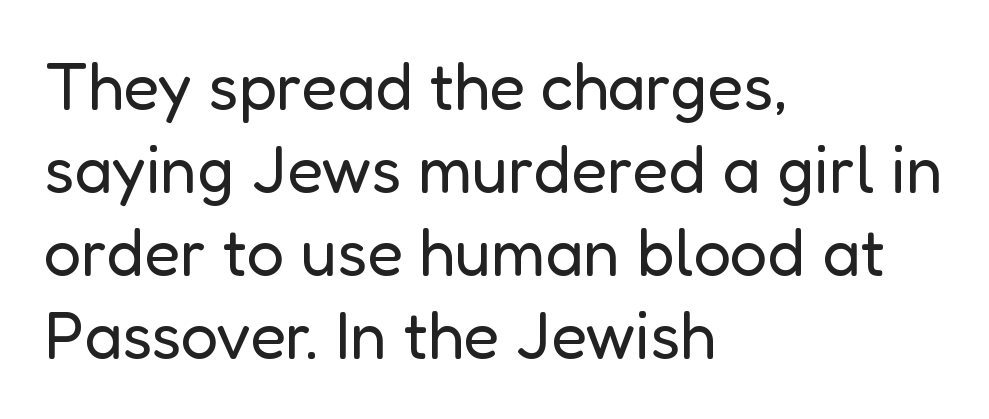
Q: Is the text bold? A: No.
Q: Is the text italic (slanted)? A: No, it is upright.
Q: Is the typeface a serif or a sans-serif typeface? A: Sans-serif.
Q: Is the text underlined? A: No.
Q: How is the paragraph aligned? A: Left-aligned.
Q: Is the spacing between letters normal or unusually wide? A: Normal.
Q: Is the spacing between lines tight, normal or loose? A: Normal.
Q: Width (condensed, normal, or wide)? A: Normal.
Q: Stroke contrast? A: Low.
Q: x-height? A: Medium.
Q: Monospaced? A: No.
